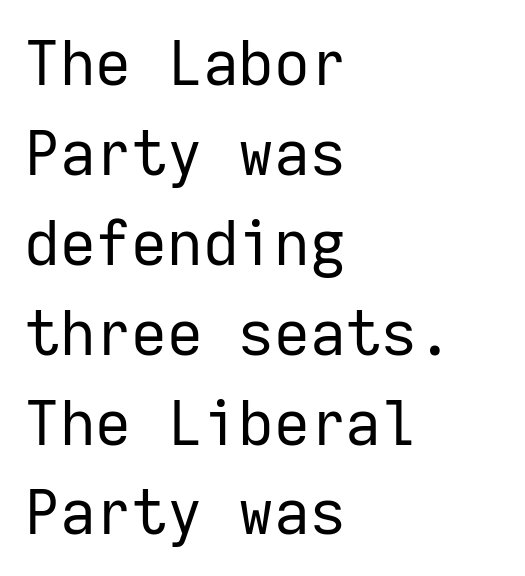
The image shows 62 px regular-weight sans-serif type, upright, monospaced; set left-aligned, normal line spacing (1.45x), normal letter spacing, not underlined; low stroke contrast and a medium x-height.
